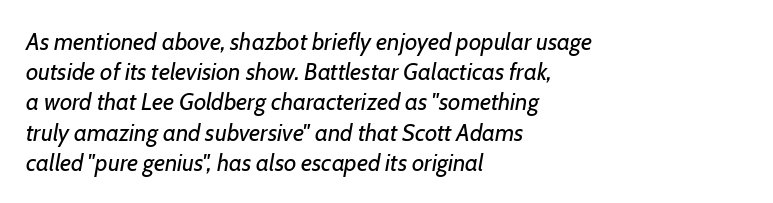
The rows are spaced the way most documents space them. Inter-character spacing is left at the font's built-in metrics. Letters have the restrained weight of plain body copy at most. Check under the words: just untouched page.
